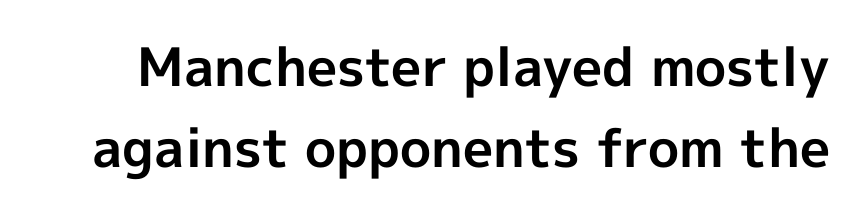
You could not count columns in this text — the font is proportionally spaced. Posture: upright roman. Compared with typical paragraphs, the rows here are spaced about the same. Weight check: bold — yes, fully. The letterforms sit shoulder to shoulder at normal distance.
